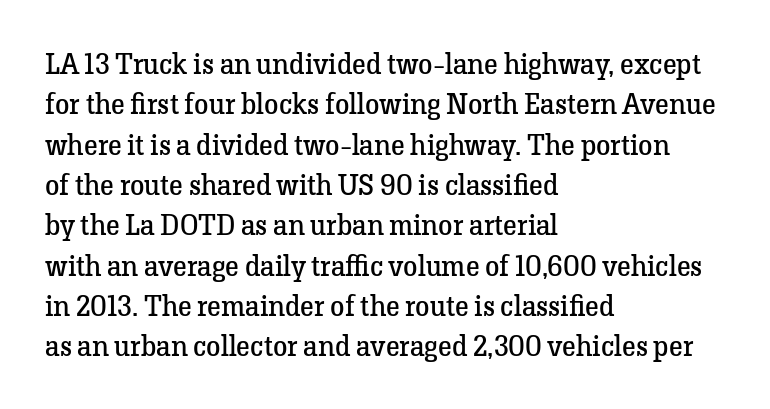
Vertical stems look standard width or narrower in stroke. Reading down the block, your eye returns to a fixed left position each line. Quick note: underline off. The designer left line spacing at the default. No extra tracking has been applied to these lines.
